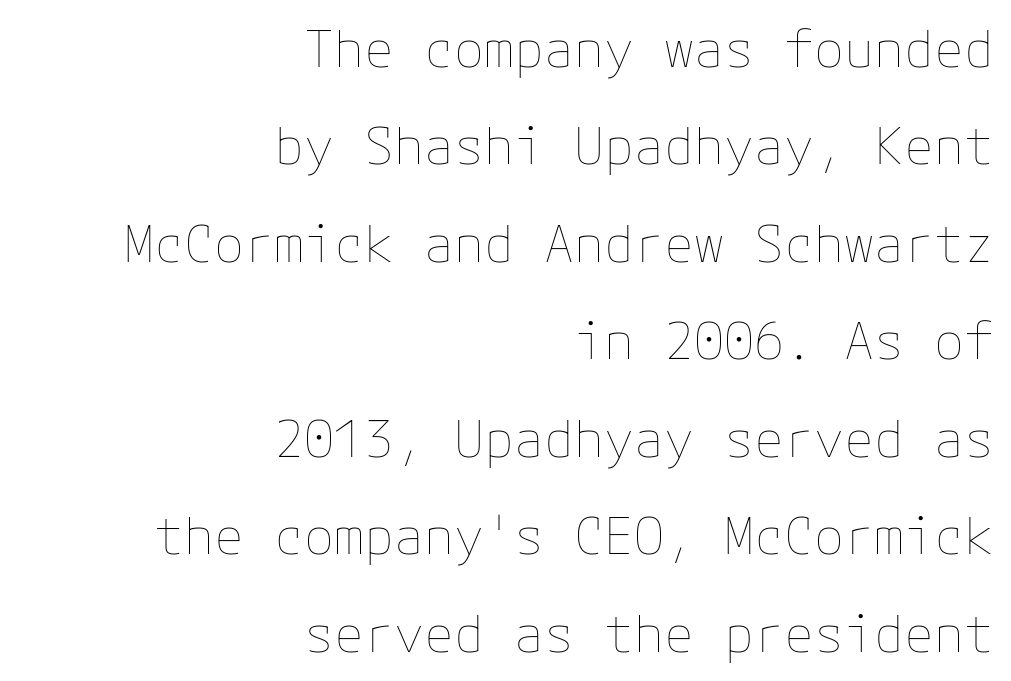
Italic: no, the glyphs are upright roman. Rule under the text: the space is simply empty. This rendering leaves character spacing at its baseline value. You could fit nearly another row in the gap between these rows.
